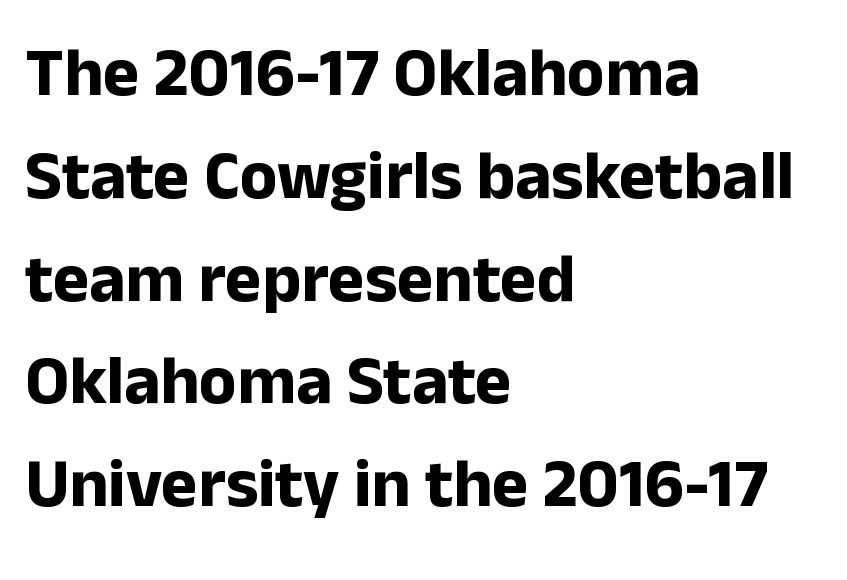
The image shows 69 px bold sans-serif type, upright; set left-aligned, normal line spacing (1.49x), normal letter spacing, not underlined; low stroke contrast and a medium x-height.
